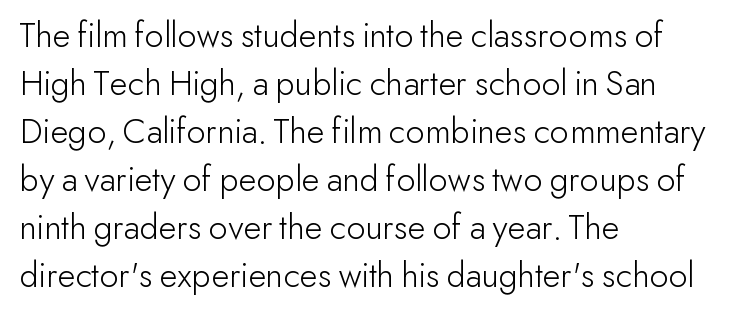
A classic flush-left, rag-right setting is used for this passage. The passage shown stacks its lines at a standard gap. Is the letter spacing exaggerated? No — it looks like the ordinary default. Upright lettering throughout. No word sits above an underline.
